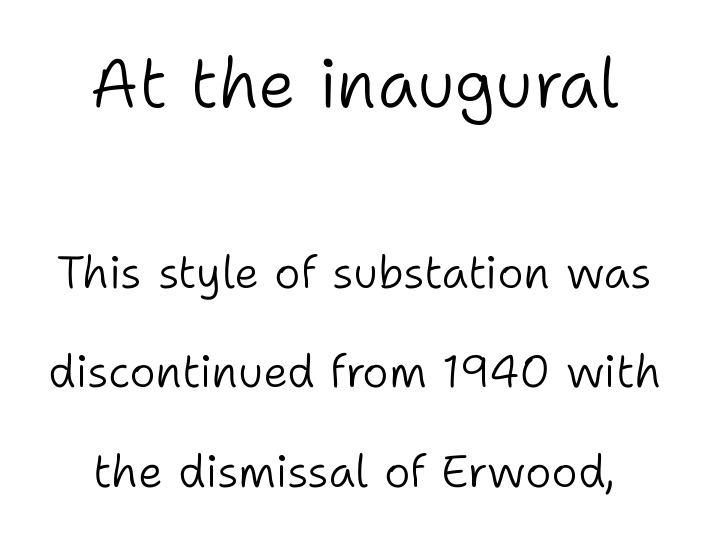
{"serif": "no", "italic": "no", "bold": "no", "weight": "light", "width": "normal", "stroke_contrast": "low", "x_height": "medium", "monospaced": "no", "underline": "no", "align": "center", "line_spacing": "loose", "line_spacing_ratio": 2.21, "letter_spacing": "normal", "letter_spacing_em": 0.0, "larger_block": "first", "size_ratio": 1.51, "glyph_px": 68}
